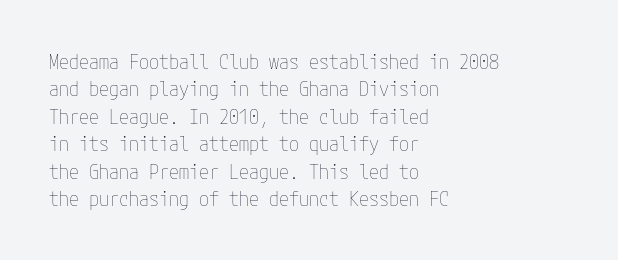
The image shows 20 px text type, upright; set left-aligned, normal line spacing (1.37x), normal letter spacing, not underlined.
